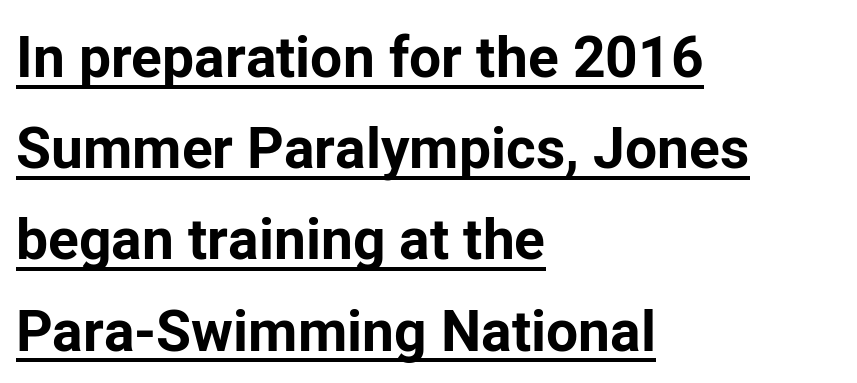
Q: Is the text bold? A: Yes.
Q: Is the text italic (slanted)? A: No, it is upright.
Q: Is the typeface a serif or a sans-serif typeface? A: Sans-serif.
Q: Is the text underlined? A: Yes.
Q: How is the paragraph aligned? A: Left-aligned.
Q: Is the spacing between letters normal or unusually wide? A: Normal.
Q: Is the spacing between lines tight, normal or loose? A: Normal.
Q: Width (condensed, normal, or wide)? A: Normal.
Q: Stroke contrast? A: Low.
Q: x-height? A: Medium.
Q: Monospaced? A: No.
